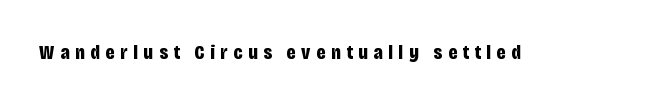
Q: Is the text bold? A: Yes.
Q: Is the text italic (slanted)? A: No, it is upright.
Q: Is the text underlined? A: No.
Q: Is the spacing between letters normal or unusually wide? A: Unusually wide.
